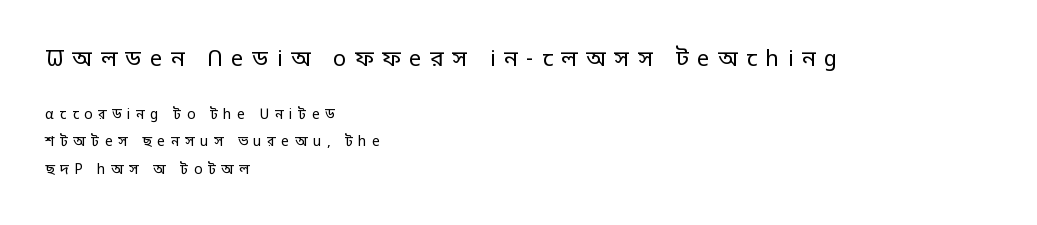
Layout note: lines flush left. Posture: vertical. The passage shown stacks its lines with a broad gap. Whoever set this made the first block the dominant, larger element. The weight would be labelled regular, book, light, or lighter still. Lines of text with bare space underneath.
